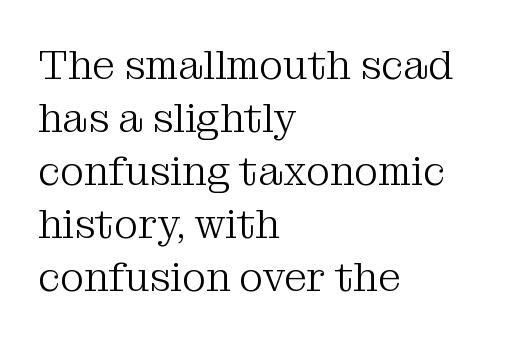
{"serif": "yes", "italic": "no", "bold": "no", "weight": "light", "width": "normal", "stroke_contrast": "medium", "x_height": "medium", "monospaced": "no", "underline": "no", "align": "left", "line_spacing": "normal", "line_spacing_ratio": 1.29, "letter_spacing": "normal", "letter_spacing_em": 0.0, "glyph_px": 41}
